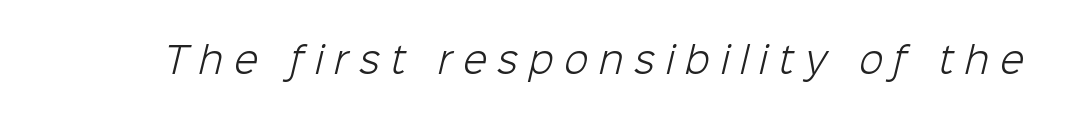
{"serif": "no", "bold": "no", "weight": "light", "width": "normal", "stroke_contrast": "low", "x_height": "medium", "monospaced": "no", "underline": "no", "letter_spacing": "wide", "letter_spacing_em": 0.31, "glyph_px": 35}
